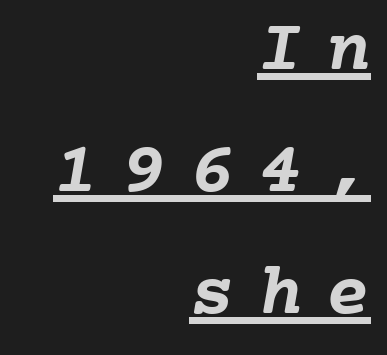
Q: Is the text bold? A: Yes.
Q: Is the text underlined? A: Yes.
Q: How is the paragraph aligned? A: Right-aligned.
Q: Is the spacing between letters normal or unusually wide? A: Unusually wide.
Q: Is the spacing between lines tight, normal or loose? A: Normal.
Q: Width (condensed, normal, or wide)? A: Normal.
Q: Stroke contrast? A: Low.
Q: x-height? A: Medium.
Q: Monospaced? A: Yes.
